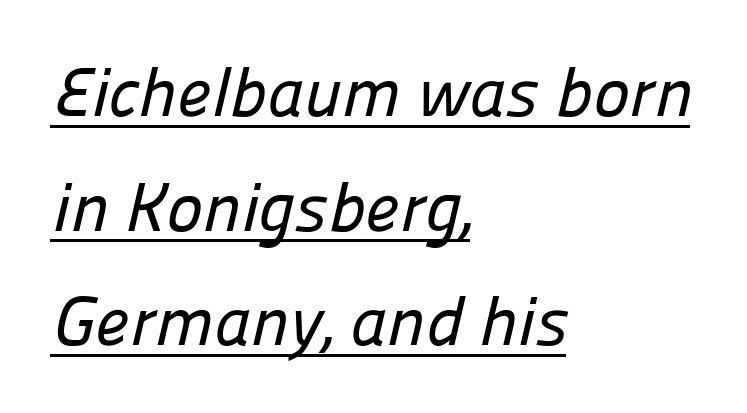
{"serif": "no", "width": "normal", "stroke_contrast": "low", "x_height": "medium", "monospaced": "no", "underline": "yes", "align": "left", "line_spacing": "normal", "line_spacing_ratio": 1.66, "letter_spacing": "normal", "letter_spacing_em": 0.0, "glyph_px": 69}
